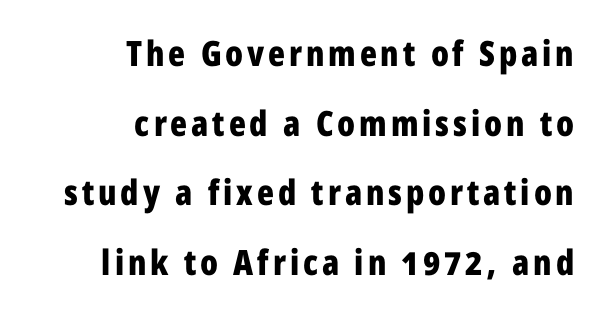
{"serif": "no", "italic": "no", "bold": "yes", "weight": "bold", "width": "condensed", "stroke_contrast": "low", "x_height": "medium", "monospaced": "no", "underline": "no", "align": "right", "line_spacing": "loose", "line_spacing_ratio": 1.99, "glyph_px": 35}
